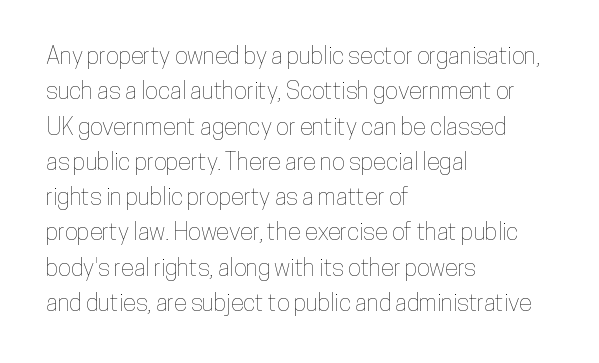
The image shows 24 px text type, upright; set left-aligned, normal line spacing (1.47x), normal letter spacing, not underlined.
